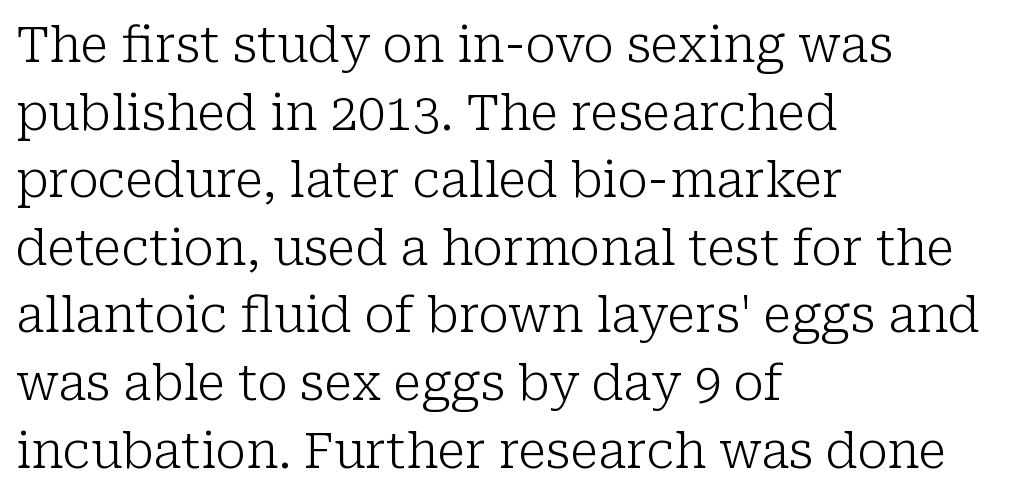
{"serif": "yes", "italic": "no", "bold": "no", "weight": "light", "width": "normal", "stroke_contrast": "low", "x_height": "medium", "monospaced": "no", "underline": "no", "align": "left", "line_spacing": "normal", "line_spacing_ratio": 1.38, "letter_spacing": "normal", "letter_spacing_em": 0.0, "glyph_px": 49}
